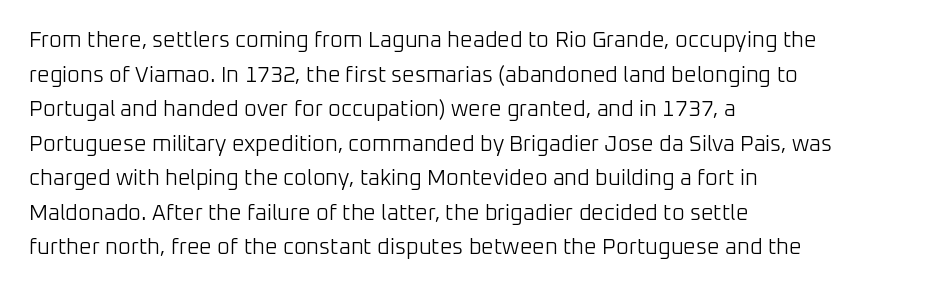
Q: Is the text bold? A: No.
Q: Is the text italic (slanted)? A: No, it is upright.
Q: Is the text underlined? A: No.
Q: How is the paragraph aligned? A: Left-aligned.
Q: Is the spacing between letters normal or unusually wide? A: Normal.
Q: Is the spacing between lines tight, normal or loose? A: Normal.
